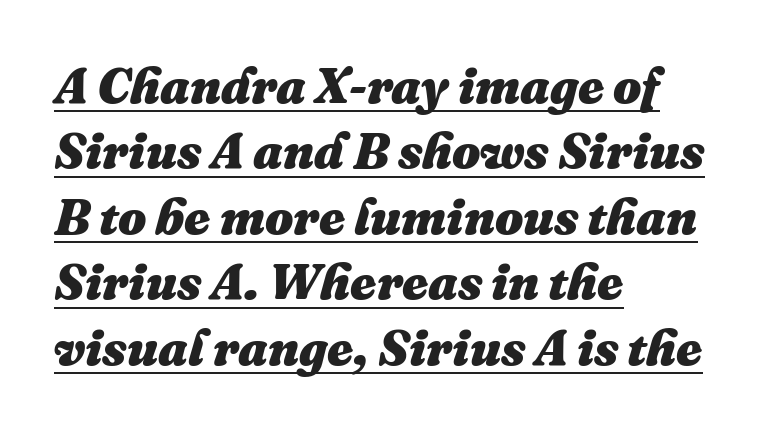
The image shows 50 px heavy type, italic (leaning right); set left-aligned, normal line spacing (1.31x), normal letter spacing, underlined; medium stroke contrast and a medium x-height.
